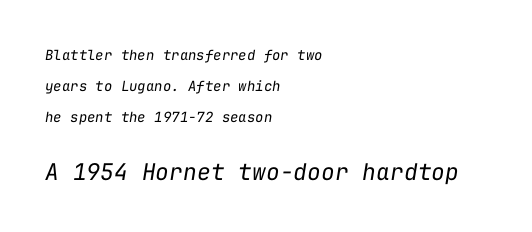
{"italic": "yes", "lean": "right", "slant_degrees": 9, "bold": "no", "underline": "no", "align": "left", "line_spacing": "loose", "line_spacing_ratio": 2.2, "letter_spacing": "normal", "letter_spacing_em": 0.0, "larger_block": "second", "size_ratio": 1.64, "glyph_px": 23}
